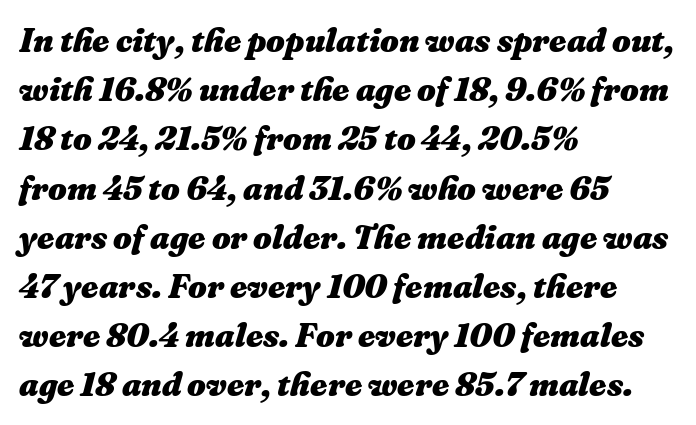
{"italic": "yes", "lean": "right", "slant_degrees": 16, "bold": "yes", "weight": "heavy", "width": "normal", "stroke_contrast": "medium", "x_height": "medium", "monospaced": "no", "underline": "no", "align": "left", "line_spacing": "normal", "line_spacing_ratio": 1.49, "letter_spacing": "normal", "letter_spacing_em": 0.0, "glyph_px": 33}
